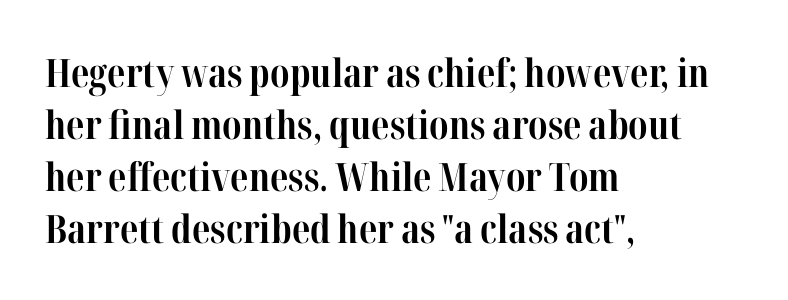
Students, note that the glyphs here touch the page at normal intervals. A student would call this left alignment; a typographer would say flush left, rag right. Honestly, the row spacing looks completely unremarkable. The glyphs in this specimen are seriffed. The passage shown is not underscored anywhere. The sample has been set heavy, in full bold.
